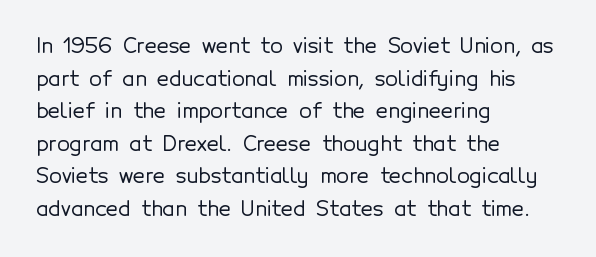
Q: Is the text italic (slanted)? A: No, it is upright.
Q: Is the text underlined? A: No.
Q: How is the paragraph aligned? A: Left-aligned.
Q: Is the spacing between letters normal or unusually wide? A: Normal.
Q: Is the spacing between lines tight, normal or loose? A: Normal.
